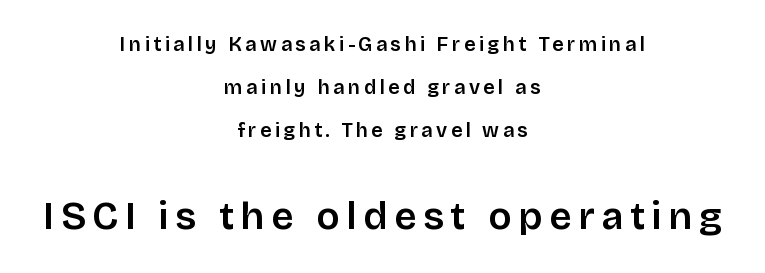
{"serif": "no", "italic": "no", "width": "normal", "stroke_contrast": "low", "x_height": "large", "monospaced": "no", "underline": "no", "align": "center", "line_spacing": "loose", "line_spacing_ratio": 2.15, "larger_block": "second", "size_ratio": 1.95, "glyph_px": 39}
